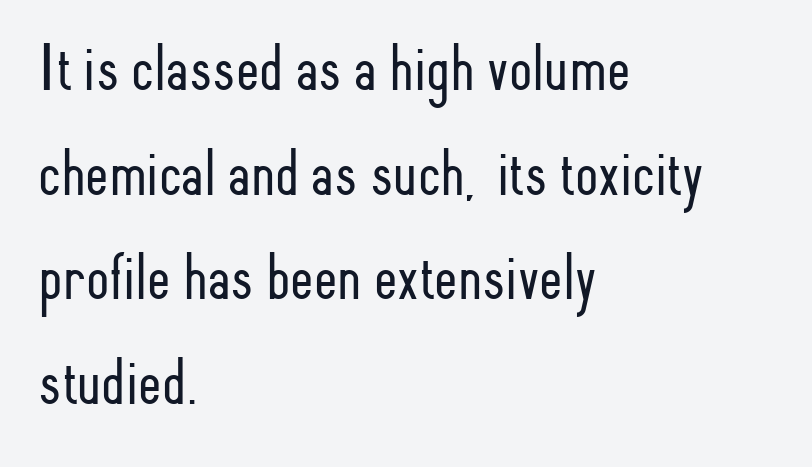
Q: Is the text bold? A: No.
Q: Is the text italic (slanted)? A: No, it is upright.
Q: Is the typeface a serif or a sans-serif typeface? A: Sans-serif.
Q: Is the text underlined? A: No.
Q: How is the paragraph aligned? A: Left-aligned.
Q: Is the spacing between letters normal or unusually wide? A: Normal.
Q: Is the spacing between lines tight, normal or loose? A: Normal.
Q: Width (condensed, normal, or wide)? A: Condensed.
Q: Stroke contrast? A: Low.
Q: x-height? A: Small.
Q: Monospaced? A: No.
